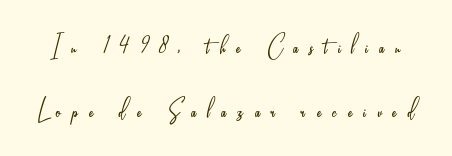
The image shows 30 px light, condensed sans-serif type; set loose line spacing (2.13x), unusually wide letter spacing (+0.37 em), not underlined; low stroke contrast and a small x-height.
